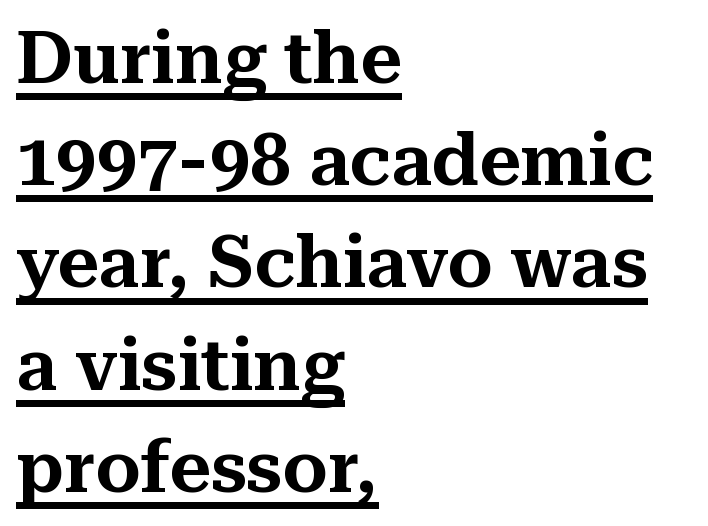
The image shows 72 px serif type, upright; set left-aligned, normal line spacing (1.42x), normal letter spacing, underlined; medium stroke contrast and a medium x-height.
